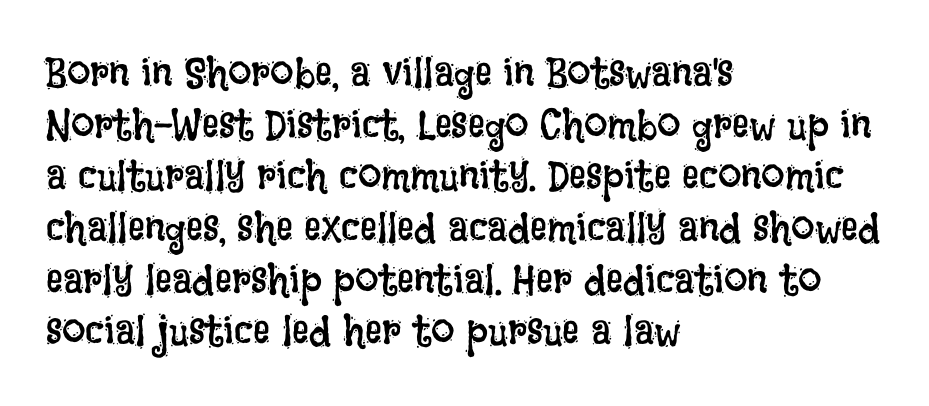
Q: Is the text bold? A: No.
Q: Is the text italic (slanted)? A: No, it is upright.
Q: Is the text underlined? A: No.
Q: How is the paragraph aligned? A: Left-aligned.
Q: Is the spacing between letters normal or unusually wide? A: Normal.
Q: Width (condensed, normal, or wide)? A: Condensed.
Q: Stroke contrast? A: Low.
Q: x-height? A: Large.
Q: Monospaced? A: No.
